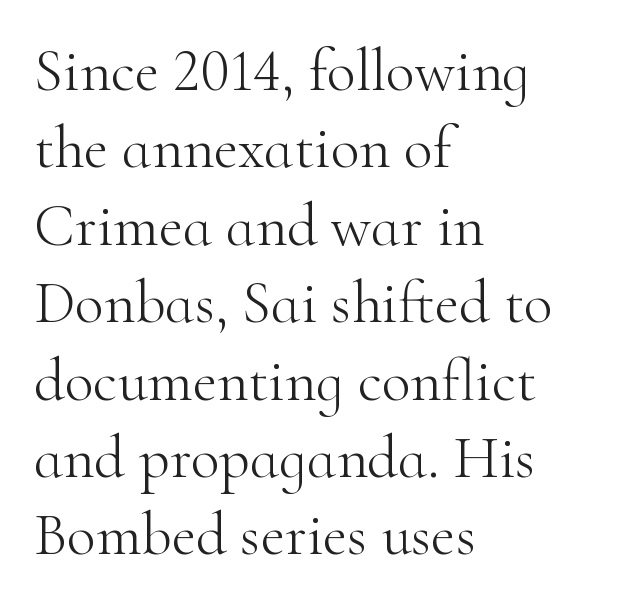
{"serif": "yes", "italic": "no", "bold": "no", "weight": "light", "width": "normal", "stroke_contrast": "high", "x_height": "small", "monospaced": "no", "underline": "no", "align": "left", "line_spacing": "normal", "line_spacing_ratio": 1.29, "letter_spacing": "normal", "letter_spacing_em": 0.0, "glyph_px": 60}
